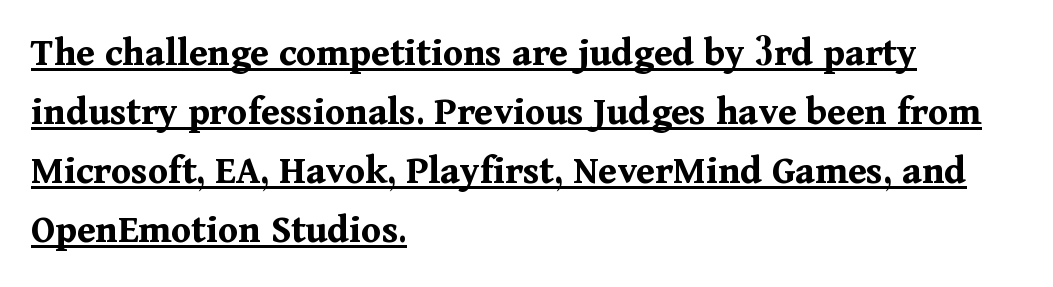
Q: Is the text bold? A: Yes.
Q: Is the text italic (slanted)? A: No, it is upright.
Q: Is the typeface a serif or a sans-serif typeface? A: Serif.
Q: Is the text underlined? A: Yes.
Q: How is the paragraph aligned? A: Left-aligned.
Q: Is the spacing between letters normal or unusually wide? A: Normal.
Q: Is the spacing between lines tight, normal or loose? A: Normal.
Q: Width (condensed, normal, or wide)? A: Normal.
Q: Stroke contrast? A: Medium.
Q: x-height? A: Medium.
Q: Monospaced? A: No.
